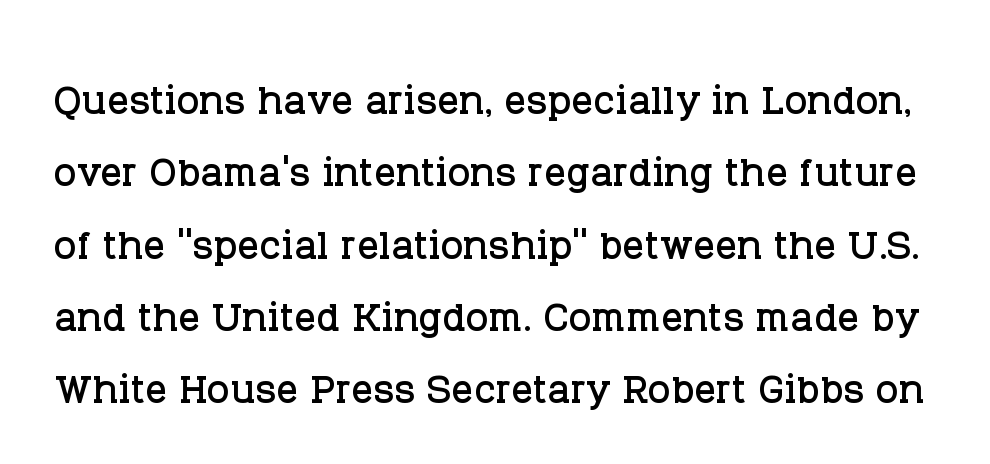
The image shows 54 px serif type, upright; set normal line spacing (1.34x), normal letter spacing, not underlined; low stroke contrast and a large x-height.
